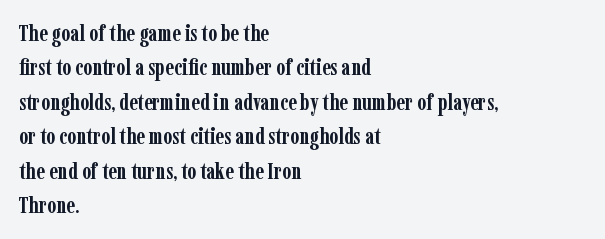
The image shows 23 px bold type, upright; set left-aligned, normal line spacing (1.5x), normal letter spacing, not underlined.
